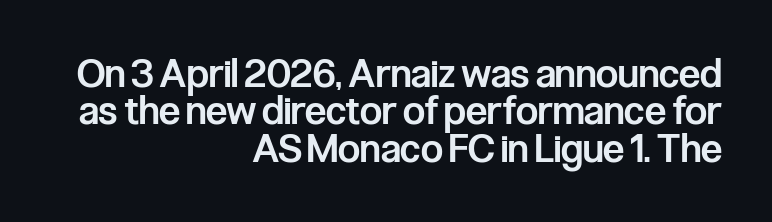
{"serif": "no", "italic": "no", "bold": "semi", "weight": "semibold", "width": "condensed", "stroke_contrast": "low", "x_height": "medium", "monospaced": "no", "underline": "no", "align": "right", "line_spacing": "tight", "line_spacing_ratio": 0.96, "letter_spacing": "normal", "letter_spacing_em": 0.0, "glyph_px": 39}
